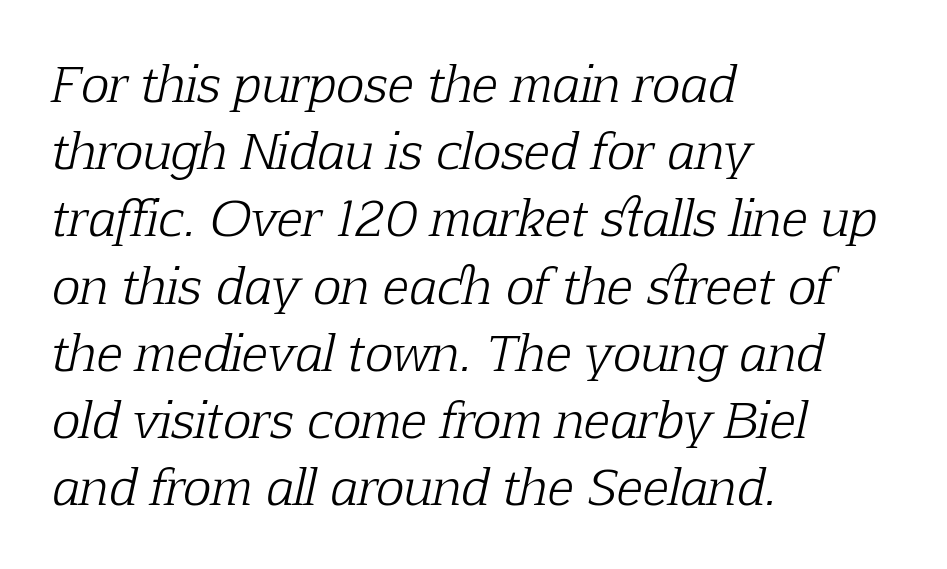
{"serif": "yes", "italic": "yes", "lean": "right", "slant_degrees": 12, "bold": "no", "weight": "light", "width": "normal", "stroke_contrast": "low", "x_height": "medium", "monospaced": "no", "underline": "no", "align": "left", "line_spacing": "normal", "line_spacing_ratio": 1.4, "letter_spacing": "normal", "letter_spacing_em": 0.0, "glyph_px": 48}
